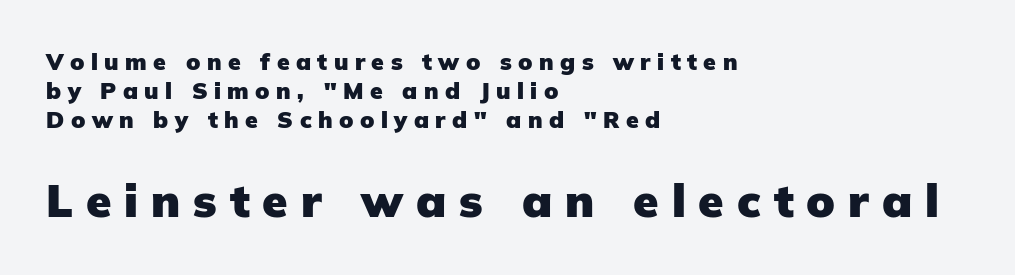
Caption: multi-line text, flush left, ragged right. A typesetter would call this proportional, since set widths differ per character. This rendering employs a face without finishing strokes, i.e., a sans-serif. Students, note that the glyphs here are deliberately spaced far apart. The leading is moderate, giving the passage an even texture.
